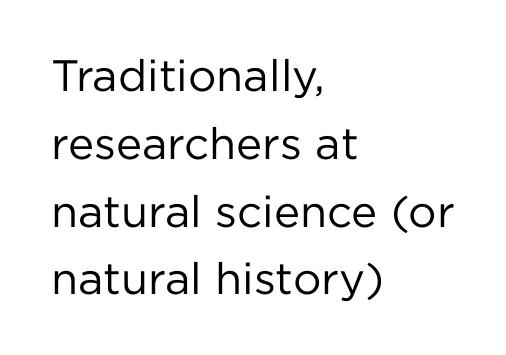
Note: no serifs on the glyphs. A normal amount of white space separates one row of letters from the next. The paragraph has a hard left edge and a soft right edge. The letters look calm and open, with moderate or lighter stems. The passage shown is not underscored anywhere. Between one letter and the next there's only the usual sliver of space.
